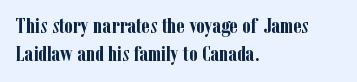
These words are printed bold, with thick strokes throughout. The string is rendered with underlining switched off. What's the leading like? Ordinary, nothing unusual. Tracking value appears to be zero — textbook default spacing. This rendering uses left alignment, leaving the right contour irregular. Every stem runs plumb, perpendicular to the baseline.
